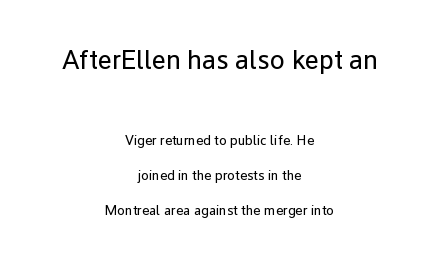
{"italic": "no", "bold": "no", "underline": "no", "align": "center", "line_spacing": "loose", "line_spacing_ratio": 2.5, "letter_spacing": "normal", "letter_spacing_em": 0.0, "larger_block": "first", "size_ratio": 1.93, "glyph_px": 27}
